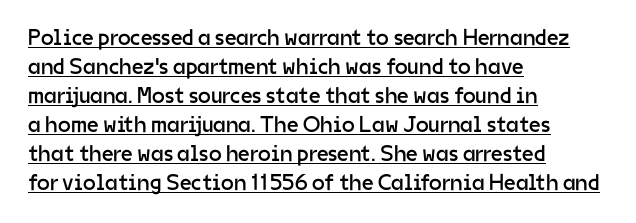
A roman cut, with each character standing at attention. The gaps between neighbouring characters are ordinary and unremarkable. These lines sit exactly where default settings would place them. Is the block centered? No — it sits flush against the left margin. Is the stroke heavy? The answer is a plain regular-or-lighter. A rule runs beneath these lines of type.
